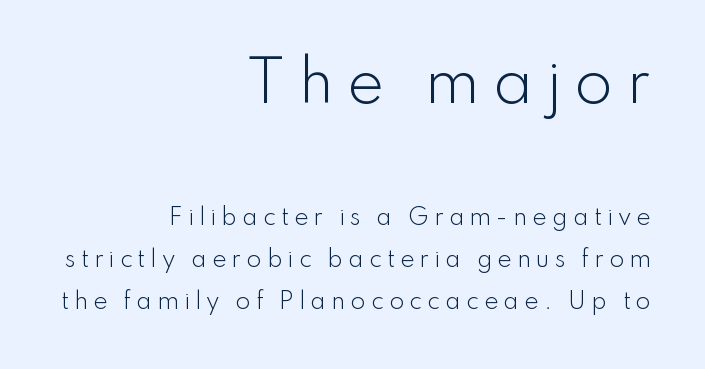
{"serif": "no", "italic": "no", "bold": "no", "weight": "light", "width": "normal", "stroke_contrast": "low", "x_height": "small", "monospaced": "no", "underline": "no", "align": "right", "line_spacing": "loose", "line_spacing_ratio": 1.91, "letter_spacing": "wide", "letter_spacing_em": 0.23, "larger_block": "first", "size_ratio": 2.55, "glyph_px": 56}
